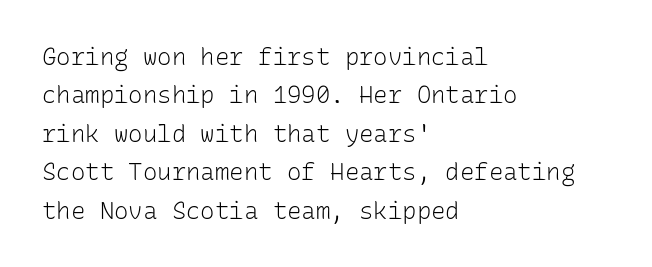
Q: Is the text bold? A: No.
Q: Is the text italic (slanted)? A: No, it is upright.
Q: Is the text underlined? A: No.
Q: How is the paragraph aligned? A: Left-aligned.
Q: Is the spacing between letters normal or unusually wide? A: Normal.
Q: Is the spacing between lines tight, normal or loose? A: Normal.
